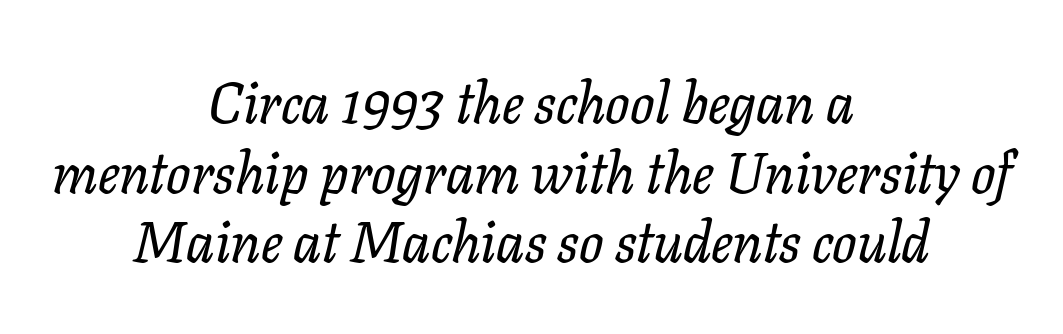
Q: Is the text italic (slanted)? A: Yes, it leans right by about 11 degrees.
Q: Is the typeface a serif or a sans-serif typeface? A: Serif.
Q: Is the text underlined? A: No.
Q: How is the paragraph aligned? A: Centered.
Q: Is the spacing between letters normal or unusually wide? A: Normal.
Q: Width (condensed, normal, or wide)? A: Normal.
Q: Stroke contrast? A: Low.
Q: x-height? A: Medium.
Q: Monospaced? A: No.
